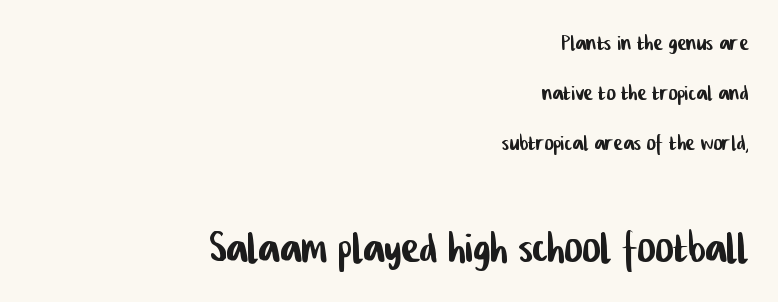
{"serif": "no", "width": "condensed", "stroke_contrast": "low", "x_height": "medium", "monospaced": "no", "underline": "no", "align": "right", "line_spacing_ratio": 1.78, "letter_spacing": "normal", "letter_spacing_em": 0.0, "larger_block": "second", "size_ratio": 1.96, "glyph_px": 55}
